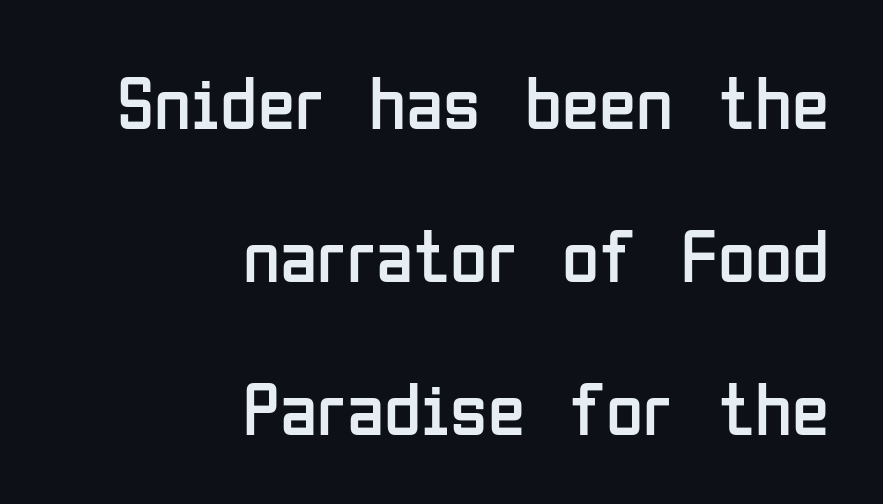
A typesetter would call this leading open, well beyond the default. Posture: straight, roman, zero tilt. Nobody touched the tracking dial on this one. The weight tops out at a normal text grade. The rag falls on the left side of this text block.
